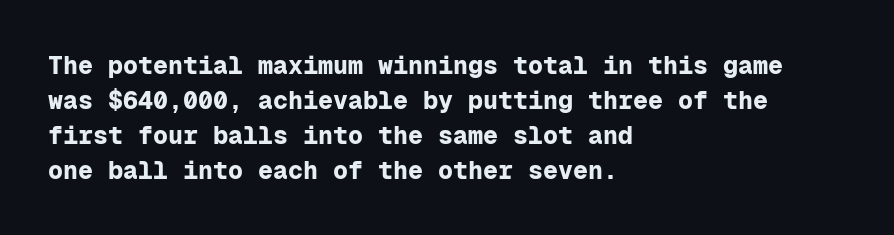
The image shows 25 px bold type, upright; set left-aligned, normal line spacing (1.4x), normal letter spacing, not underlined.
